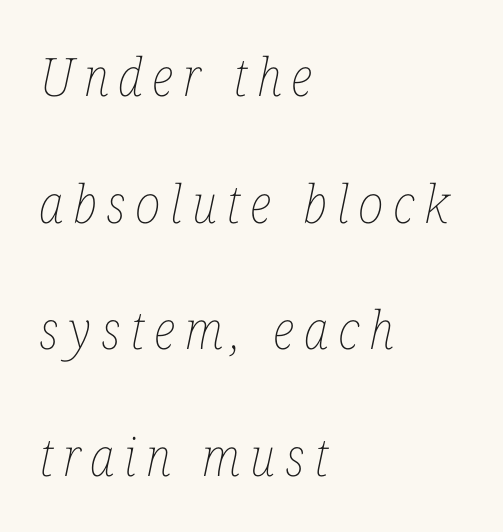
Q: Is the text bold? A: No.
Q: Is the text italic (slanted)? A: Yes, it leans right by about 12 degrees.
Q: Is the text underlined? A: No.
Q: How is the paragraph aligned? A: Left-aligned.
Q: Is the spacing between lines tight, normal or loose? A: Loose.
Q: Width (condensed, normal, or wide)? A: Condensed.
Q: Stroke contrast? A: Low.
Q: x-height? A: Medium.
Q: Monospaced? A: No.
